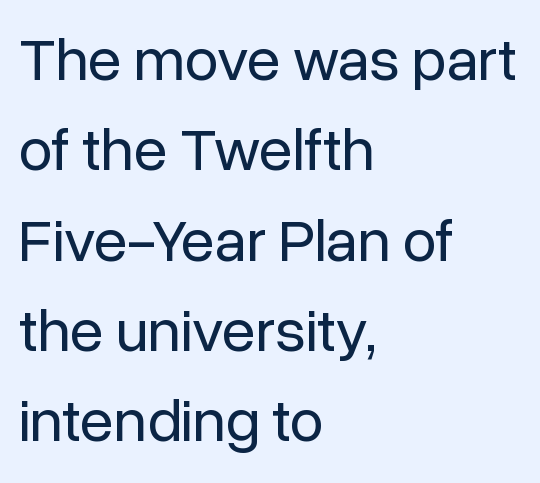
The ragged edge is on the right, which tells us the setting is flush left. The passage shown is typeset with a sans-serif family. Proportional: the letters do not fall into vertical columns. Here the glyphs are tracked normally, forming tight word shapes. The face looks like a standard text weight, possibly lighter. Italic: no, the glyphs are upright roman.
